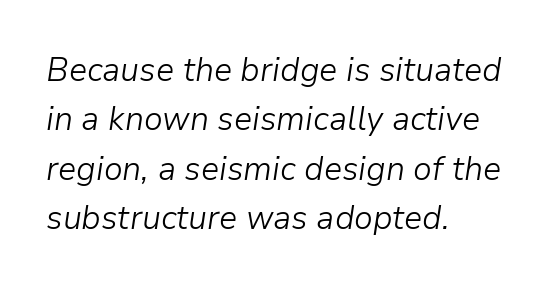
How would I describe the line gaps? Plain and ordinary. Short and long lines alike share a common starting point at left. Compared with typical body copy, the letter spacing here is the same. Descenders hang freely into open space.
